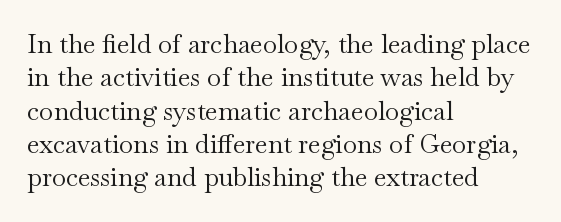
Q: Is the text bold? A: No.
Q: Is the text italic (slanted)? A: No, it is upright.
Q: Is the text underlined? A: No.
Q: How is the paragraph aligned? A: Left-aligned.
Q: Is the spacing between letters normal or unusually wide? A: Normal.
Q: Is the spacing between lines tight, normal or loose? A: Normal.
